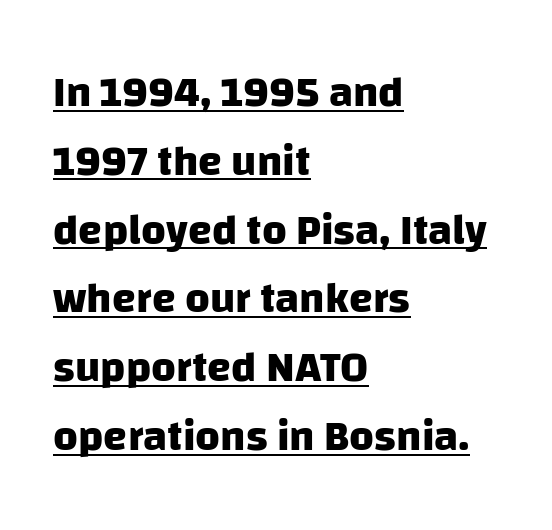
The image shows 43 px heavy sans-serif type; set left-aligned, normal line spacing (1.6x), normal letter spacing, underlined; low stroke contrast and a large x-height.
